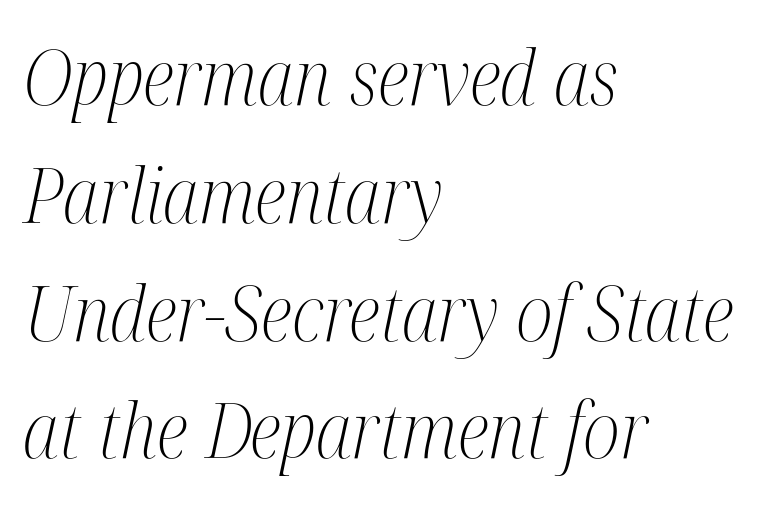
Q: Is the text bold? A: No.
Q: Is the text italic (slanted)? A: Yes, it leans right by about 12 degrees.
Q: Is the typeface a serif or a sans-serif typeface? A: Serif.
Q: Is the text underlined? A: No.
Q: How is the paragraph aligned? A: Left-aligned.
Q: Is the spacing between letters normal or unusually wide? A: Normal.
Q: Is the spacing between lines tight, normal or loose? A: Normal.
Q: Width (condensed, normal, or wide)? A: Condensed.
Q: Stroke contrast? A: Medium.
Q: x-height? A: Medium.
Q: Monospaced? A: No.
